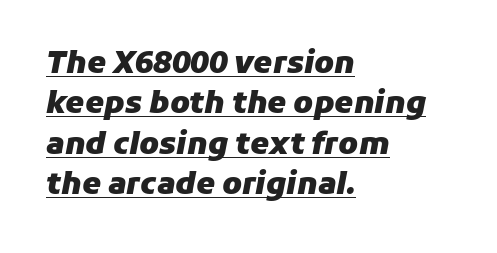
A baseline rule has been typeset under these characters. These lines are set flush left with a ragged right edge. Is this a fixed-width face? No — the glyphs have proportional, varying widths. What weight is shown? A full bold with thick strokes. Compared with typical paragraphs, the rows here are spaced about the same.
